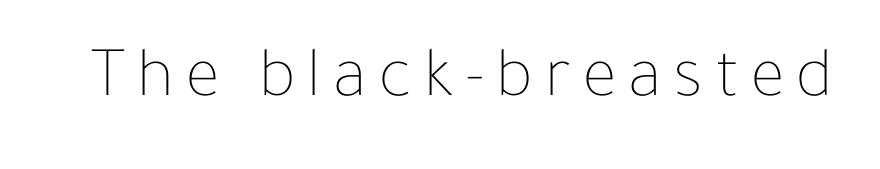
The image shows 72 px thin type, upright; set not underlined; low stroke contrast and a medium x-height.
